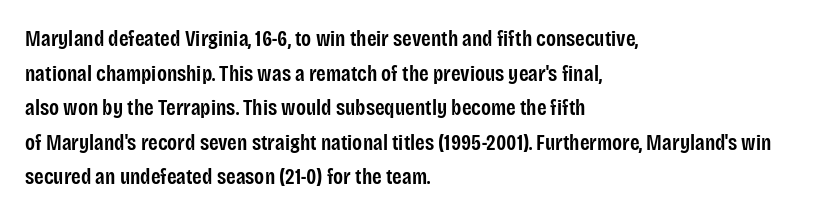
The image shows 22 px text type, upright; set left-aligned, normal line spacing (1.57x), normal letter spacing, not underlined.
